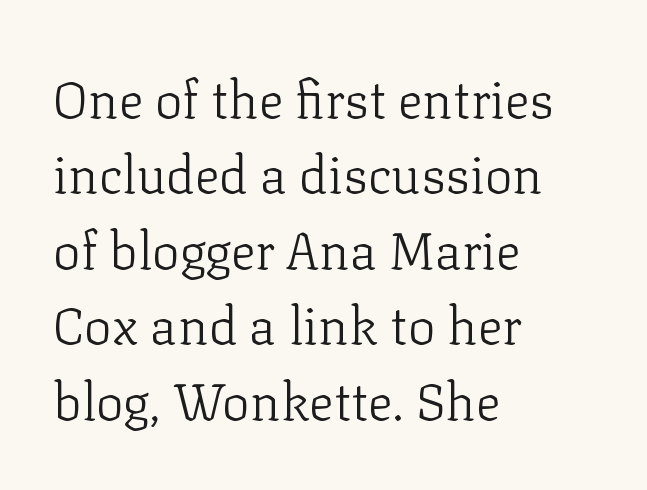
Q: Is the text bold? A: No.
Q: Is the text italic (slanted)? A: No, it is upright.
Q: Is the typeface a serif or a sans-serif typeface? A: Serif.
Q: Is the text underlined? A: No.
Q: How is the paragraph aligned? A: Left-aligned.
Q: Is the spacing between letters normal or unusually wide? A: Normal.
Q: Is the spacing between lines tight, normal or loose? A: Normal.
Q: Width (condensed, normal, or wide)? A: Normal.
Q: Stroke contrast? A: Low.
Q: x-height? A: Medium.
Q: Monospaced? A: No.
